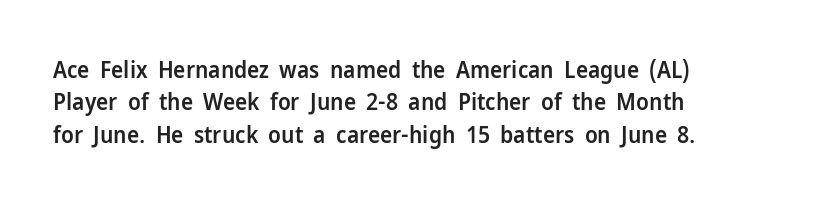
{"italic": "no", "bold": "semi", "underline": "no", "align": "left", "line_spacing": "normal", "line_spacing_ratio": 1.41, "letter_spacing": "normal", "letter_spacing_em": 0.0, "glyph_px": 23}
